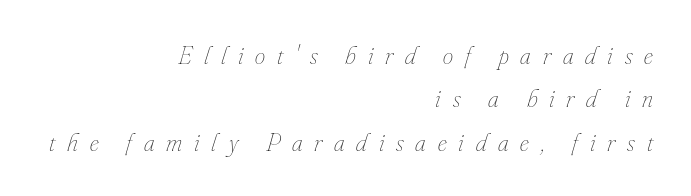
The image shows 26 px text type, italic (leaning right); set right-aligned, normal line spacing (1.67x), unusually wide letter spacing (+0.46 em), not underlined.
